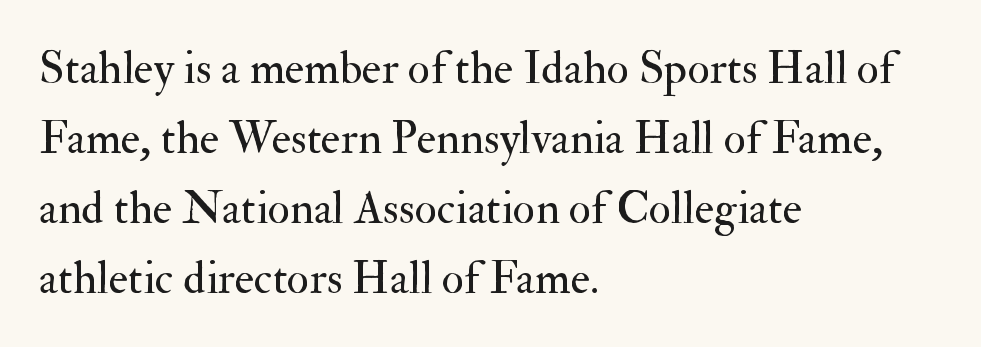
{"serif": "yes", "italic": "no", "bold": "no", "weight": "regular", "width": "normal", "stroke_contrast": "medium", "x_height": "small", "monospaced": "no", "underline": "no", "align": "left", "line_spacing": "normal", "line_spacing_ratio": 1.52, "letter_spacing": "normal", "letter_spacing_em": 0.0, "glyph_px": 46}
